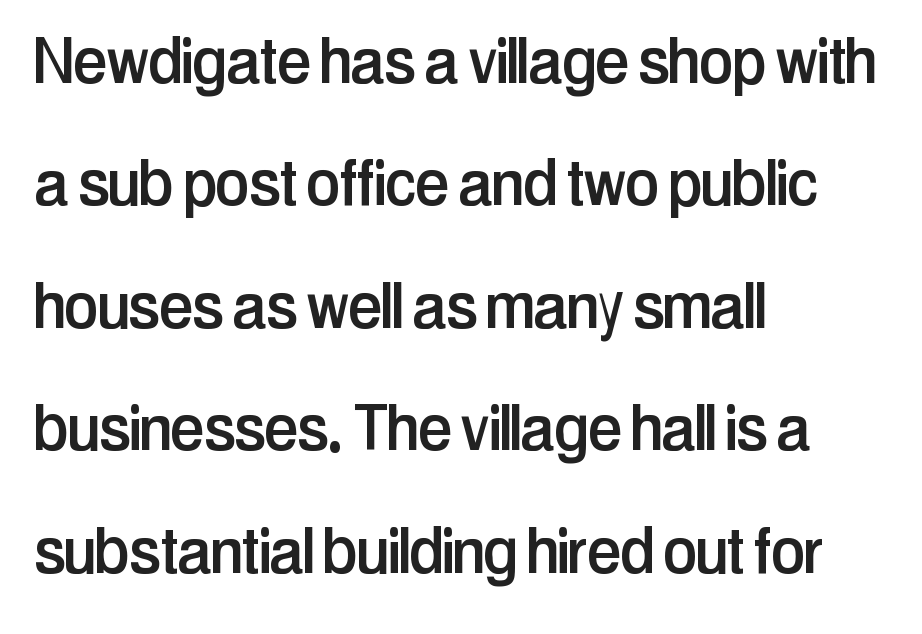
Horizontally, the lines are justified to the leading edge only. The type is set solid horizontally, with unmodified tracking. If you drew a line through each stem, it would be perfectly vertical. Note the varied advance widths — an 'i' is clearly narrower than an 'm'. Nothing sits at the stroke ends, so this counts as sans-serif.
